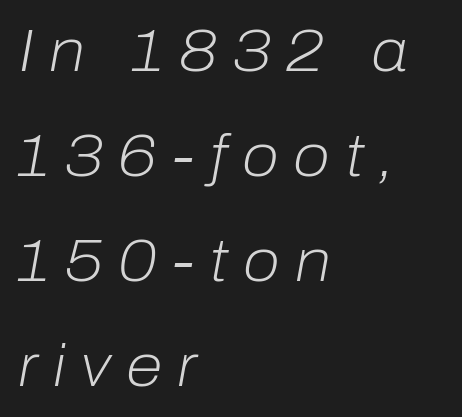
The image shows 60 px light type, italic (leaning right); set left-aligned, line spacing 1.75x, unusually wide letter spacing (+0.25 em), not underlined; low stroke contrast and a medium x-height.
